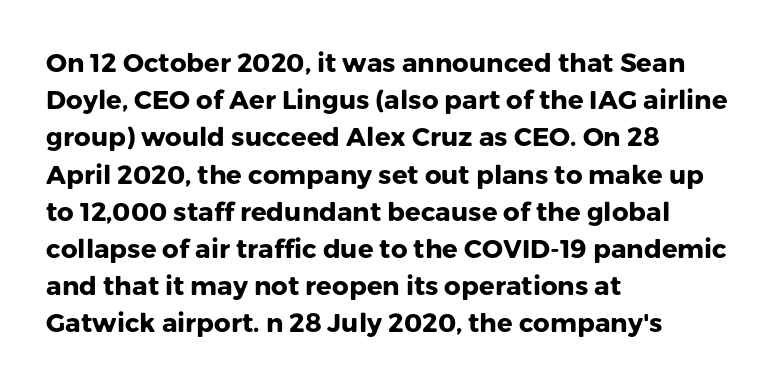
Notice how descenders clear the ascenders below comfortably — that's standard leading. Compared with an ordinary text face, these strokes are far heavier — a full bold. Compared with typical body copy, the letter spacing here is the same. Italic: no, the glyphs are upright roman. The rag falls on the right side of this text block. Descenders hang freely into open space.
